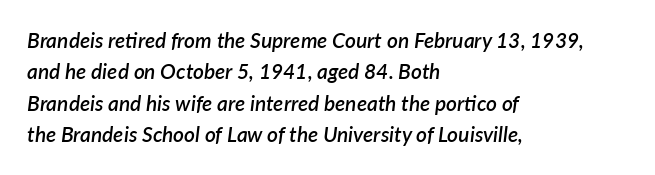
The image shows 21 px text type, italic (leaning right); set left-aligned, normal line spacing (1.5x), normal letter spacing, not underlined.
